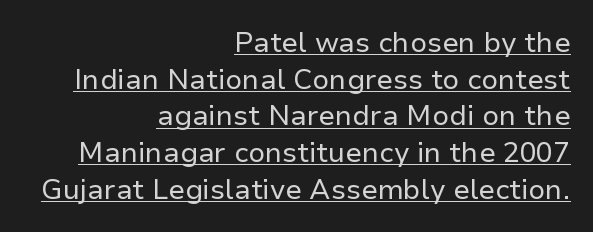
{"serif": "no", "italic": "no", "bold": "no", "weight": "regular", "width": "normal", "stroke_contrast": "low", "x_height": "medium", "monospaced": "no", "underline": "yes", "align": "right", "line_spacing": "normal", "line_spacing_ratio": 1.31, "letter_spacing": "normal", "letter_spacing_em": 0.0, "glyph_px": 28}
